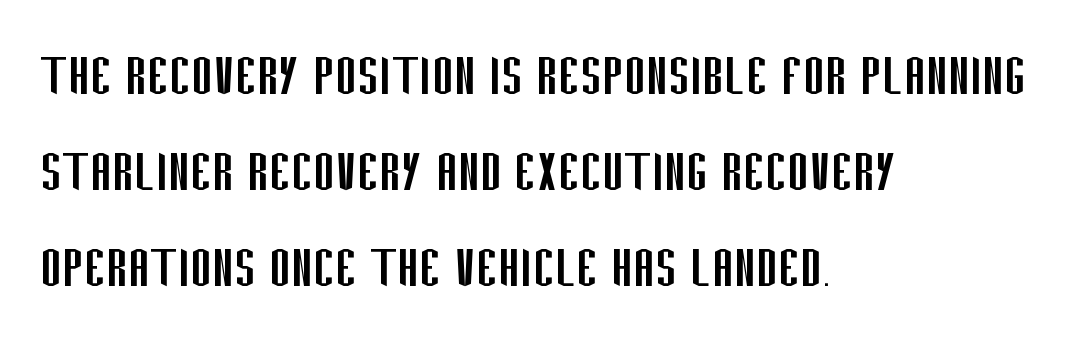
Q: Is the text bold? A: No.
Q: Is the text italic (slanted)? A: No, it is upright.
Q: Is the typeface a serif or a sans-serif typeface? A: Sans-serif.
Q: Is the text underlined? A: No.
Q: How is the paragraph aligned? A: Left-aligned.
Q: Is the spacing between letters normal or unusually wide? A: Normal.
Q: Is the spacing between lines tight, normal or loose? A: Normal.
Q: Width (condensed, normal, or wide)? A: Condensed.
Q: Stroke contrast? A: Low.
Q: x-height? A: Large.
Q: Monospaced? A: No.
